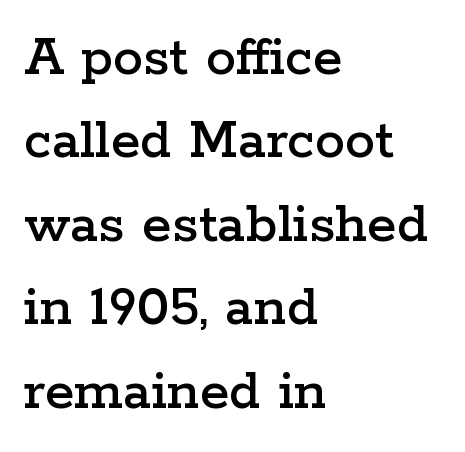
Q: Is the text italic (slanted)? A: No, it is upright.
Q: Is the typeface a serif or a sans-serif typeface? A: Serif.
Q: Is the text underlined? A: No.
Q: How is the paragraph aligned? A: Left-aligned.
Q: Is the spacing between letters normal or unusually wide? A: Normal.
Q: Is the spacing between lines tight, normal or loose? A: Normal.
Q: Width (condensed, normal, or wide)? A: Wide.
Q: Stroke contrast? A: Low.
Q: x-height? A: Medium.
Q: Monospaced? A: No.
